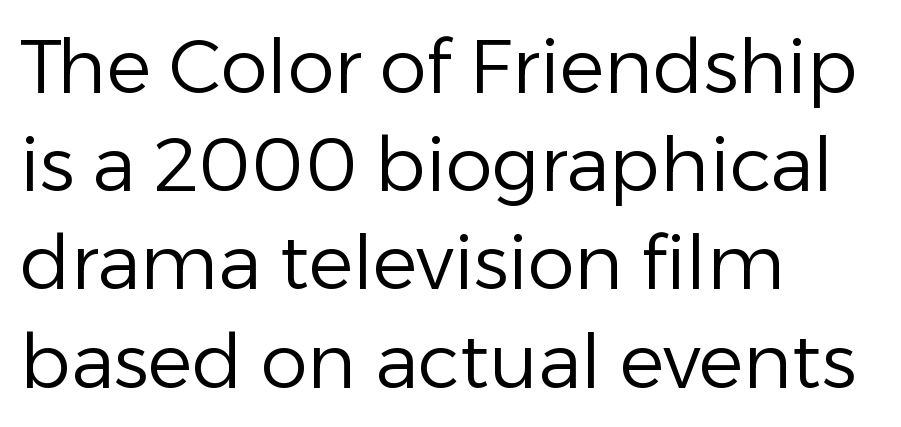
{"serif": "no", "italic": "no", "bold": "no", "weight": "regular", "width": "normal", "stroke_contrast": "low", "x_height": "medium", "monospaced": "no", "underline": "no", "align": "left", "line_spacing": "normal", "line_spacing_ratio": 1.31, "letter_spacing": "normal", "letter_spacing_em": 0.0, "glyph_px": 75}
